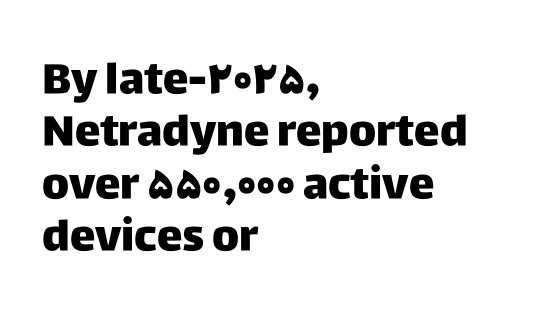
The image shows 43 px sans-serif type, upright; set left-aligned, line spacing 1.22x, normal letter spacing, not underlined; low stroke contrast and a large x-height.
